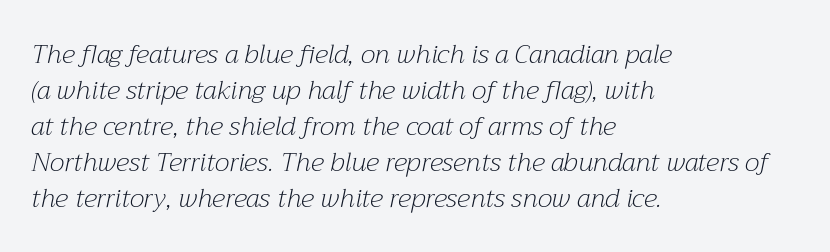
The image shows 26 px text type, italic (leaning right); set left-aligned, normal line spacing (1.38x), normal letter spacing, not underlined.
